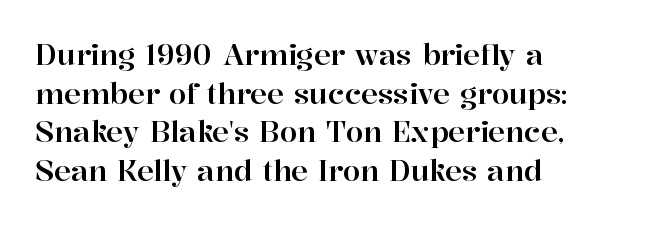
{"serif": "yes", "italic": "no", "width": "normal", "stroke_contrast": "high", "x_height": "medium", "monospaced": "no", "underline": "no", "align": "left", "line_spacing": "normal", "line_spacing_ratio": 1.38, "letter_spacing": "normal", "letter_spacing_em": 0.0, "glyph_px": 28}
